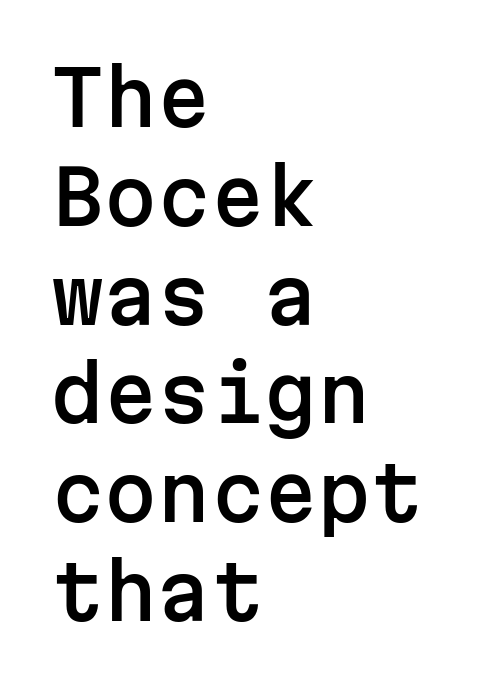
The image shows 76 px sans-serif type, upright, monospaced; set left-aligned, normal line spacing (1.3x), normal letter spacing, not underlined; low stroke contrast and a medium x-height.
